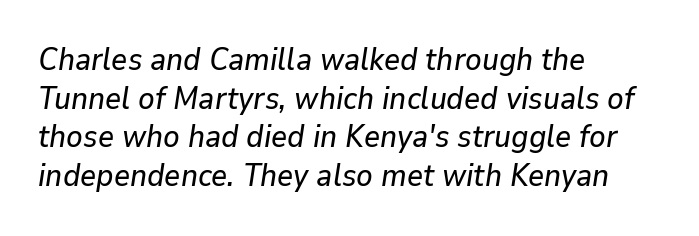
Q: Is the text italic (slanted)? A: Yes, it leans right by about 9 degrees.
Q: Is the text underlined? A: No.
Q: How is the paragraph aligned? A: Left-aligned.
Q: Is the spacing between letters normal or unusually wide? A: Normal.
Q: Is the spacing between lines tight, normal or loose? A: Normal.
Q: Width (condensed, normal, or wide)? A: Normal.
Q: Stroke contrast? A: Low.
Q: x-height? A: Medium.
Q: Monospaced? A: No.
